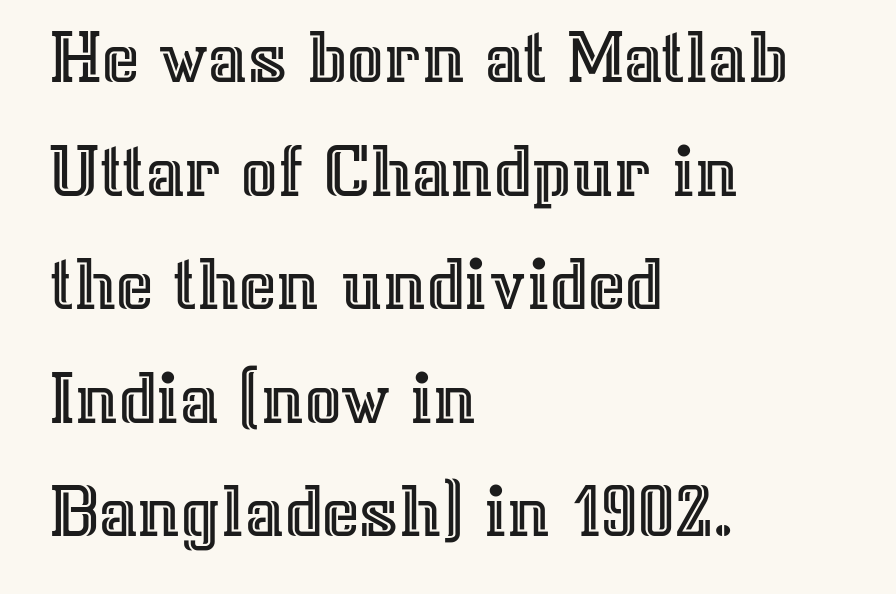
{"italic": "no", "width": "normal", "x_height": "medium", "monospaced": "no", "underline": "no", "align": "left", "line_spacing": "normal", "line_spacing_ratio": 1.42, "letter_spacing": "normal", "letter_spacing_em": 0.0, "glyph_px": 80}
